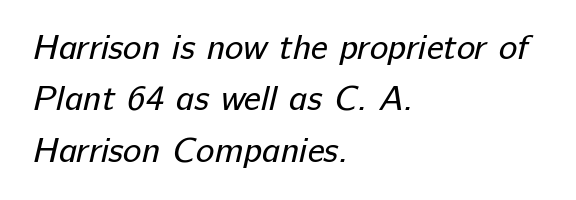
The image shows 35 px regular-weight sans-serif type; set left-aligned, normal line spacing (1.47x), normal letter spacing, not underlined; low stroke contrast and a medium x-height.
